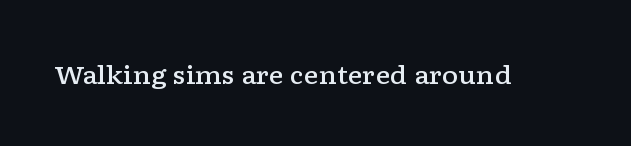
{"italic": "no", "bold": "semi", "underline": "no", "letter_spacing": "normal", "letter_spacing_em": 0.0, "glyph_px": 25}
